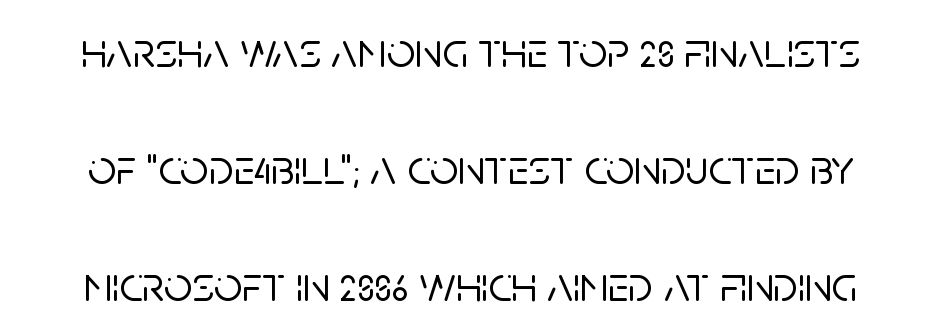
Q: Is the text italic (slanted)? A: No, it is upright.
Q: Is the typeface a serif or a sans-serif typeface? A: Sans-serif.
Q: Is the text underlined? A: No.
Q: Is the spacing between letters normal or unusually wide? A: Normal.
Q: Is the spacing between lines tight, normal or loose? A: Loose.
Q: Width (condensed, normal, or wide)? A: Normal.
Q: Stroke contrast? A: Low.
Q: x-height? A: Large.
Q: Monospaced? A: No.
